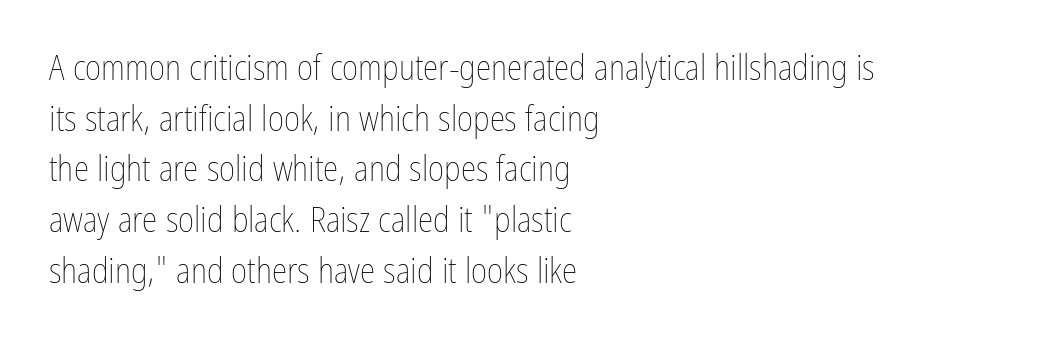
These lines are set flush left with a ragged right edge. In terms of leading, this rendering sits right in the middle. Rendered with straight, roman letterforms. Summary of weight: not heavy and not bold. Just letters on the line, the space beneath them empty.
